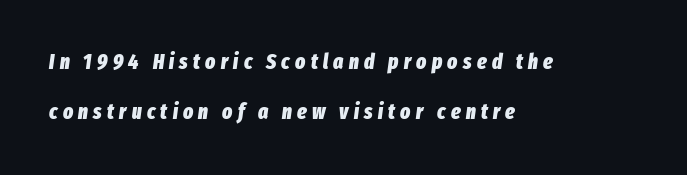
The image shows 21 px bold type, italic (leaning right); set left-aligned, loose line spacing (2.39x), unusually wide letter spacing (+0.25 em), not underlined.
